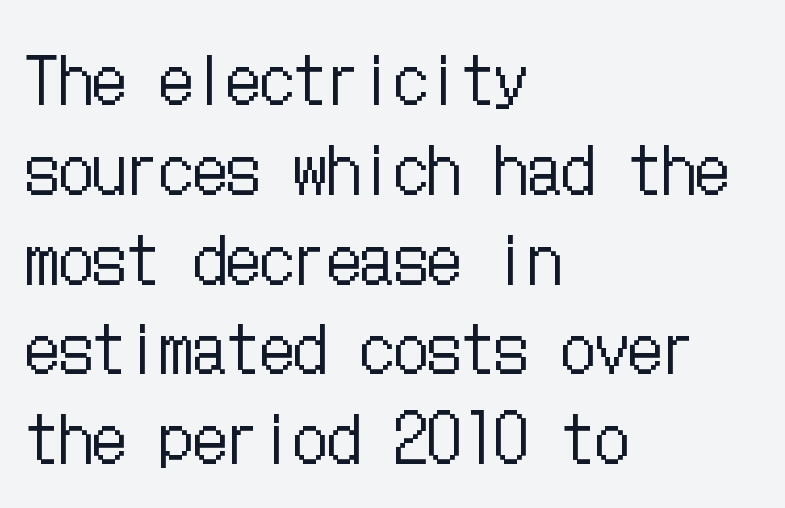
{"italic": "no", "bold": "no", "weight": "regular", "width": "condensed", "stroke_contrast": "low", "x_height": "medium", "underline": "no", "align": "left", "line_spacing": "normal", "line_spacing_ratio": 1.34, "letter_spacing": "normal", "letter_spacing_em": 0.0, "glyph_px": 67}
